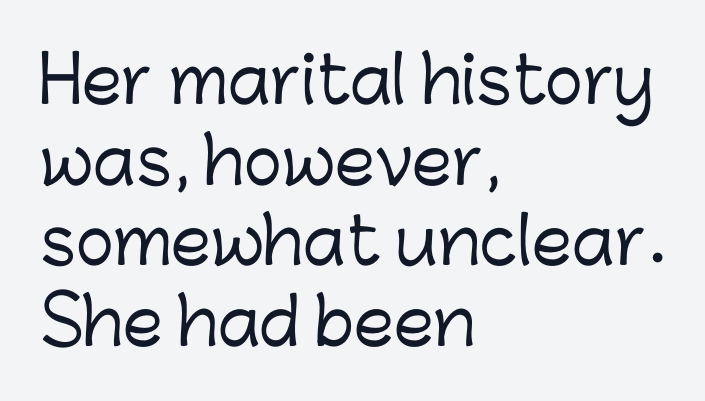
{"serif": "no", "italic": "no", "width": "normal", "stroke_contrast": "low", "x_height": "medium", "monospaced": "no", "underline": "no", "align": "left", "line_spacing": "normal", "line_spacing_ratio": 1.26, "letter_spacing": "normal", "letter_spacing_em": 0.0, "glyph_px": 64}
